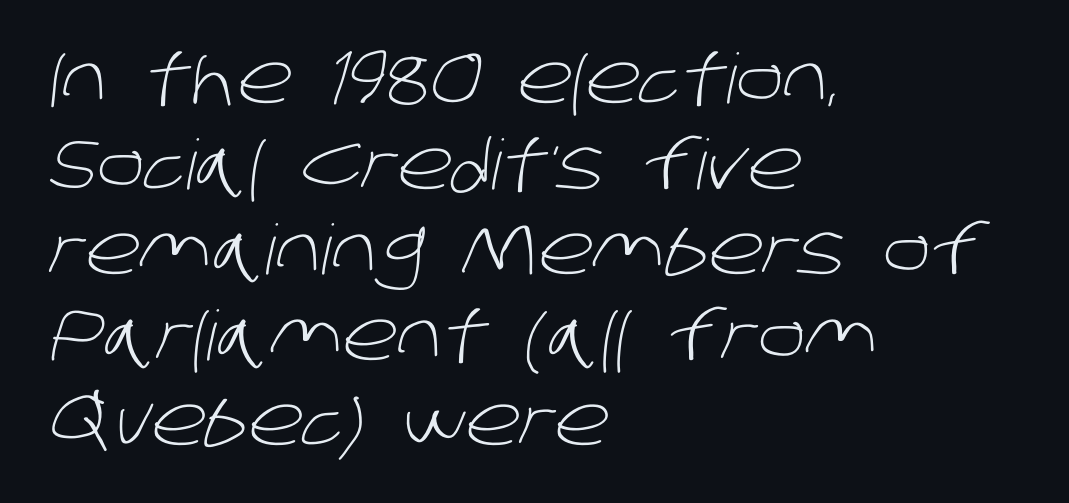
{"serif": "no", "bold": "no", "weight": "light", "width": "normal", "stroke_contrast": "low", "x_height": "large", "monospaced": "no", "underline": "no", "align": "left", "line_spacing_ratio": 1.24, "letter_spacing": "normal", "letter_spacing_em": 0.0, "glyph_px": 69}
